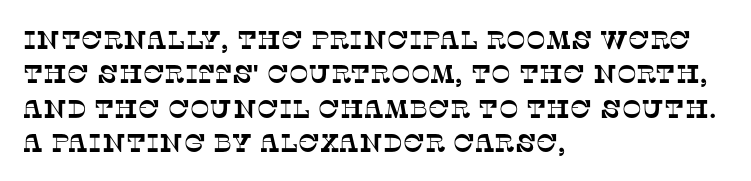
The image shows 26 px text type; set left-aligned, normal line spacing (1.32x), normal letter spacing, not underlined.
